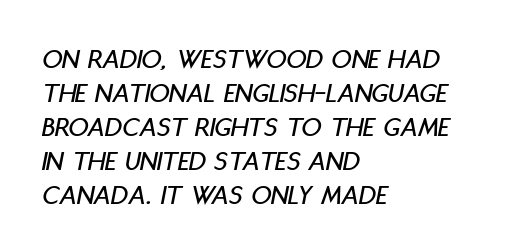
Type without underlining. Style check: oblique. These lines are set flush left with a ragged right edge. These lines keep a tight, regular rhythm from letter to letter. Here the designer chose a conventional face with non-uniform glyph widths.
